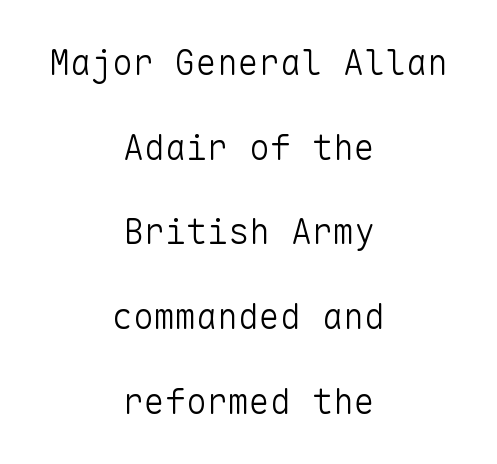
Characters remain perfectly vertical along every line. Quick note: underline off. Each letter's strokes conclude bluntly, with no projecting serifs. Heft: none added — not bold. The gaps between neighbouring characters are ordinary and unremarkable. This block would shrink considerably if given ordinary leading; it's expanded now.
